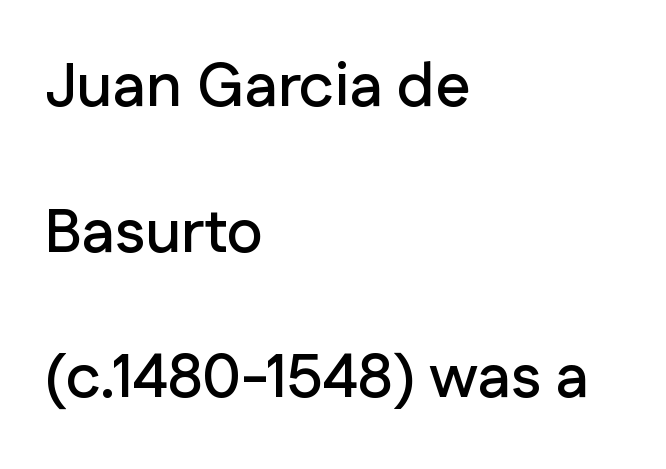
The image shows 62 px sans-serif type, upright; set left-aligned, loose line spacing (2.35x), normal letter spacing, not underlined; low stroke contrast and a medium x-height.
